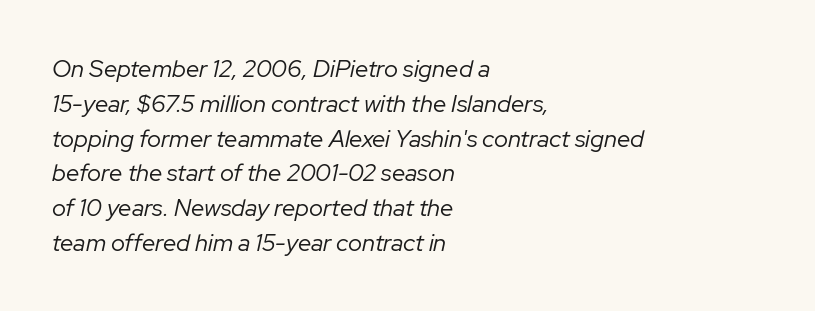
The image shows 24 px text type, italic (leaning right); set left-aligned, normal line spacing (1.45x), normal letter spacing, not underlined.
